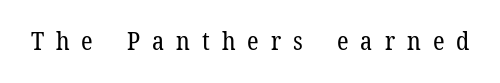
{"italic": "no", "bold": "no", "underline": "no", "letter_spacing": "wide", "letter_spacing_em": 0.48, "glyph_px": 25}
